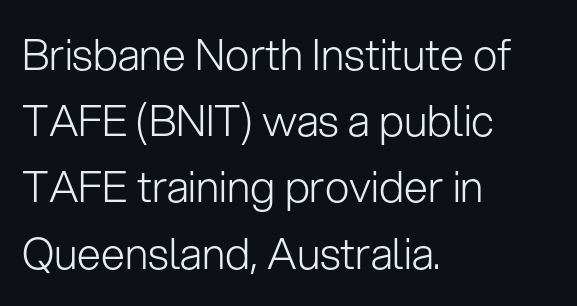
The image shows 43 px light sans-serif type, upright; set left-aligned, normal line spacing (1.54x), normal letter spacing, not underlined; low stroke contrast and a medium x-height.
